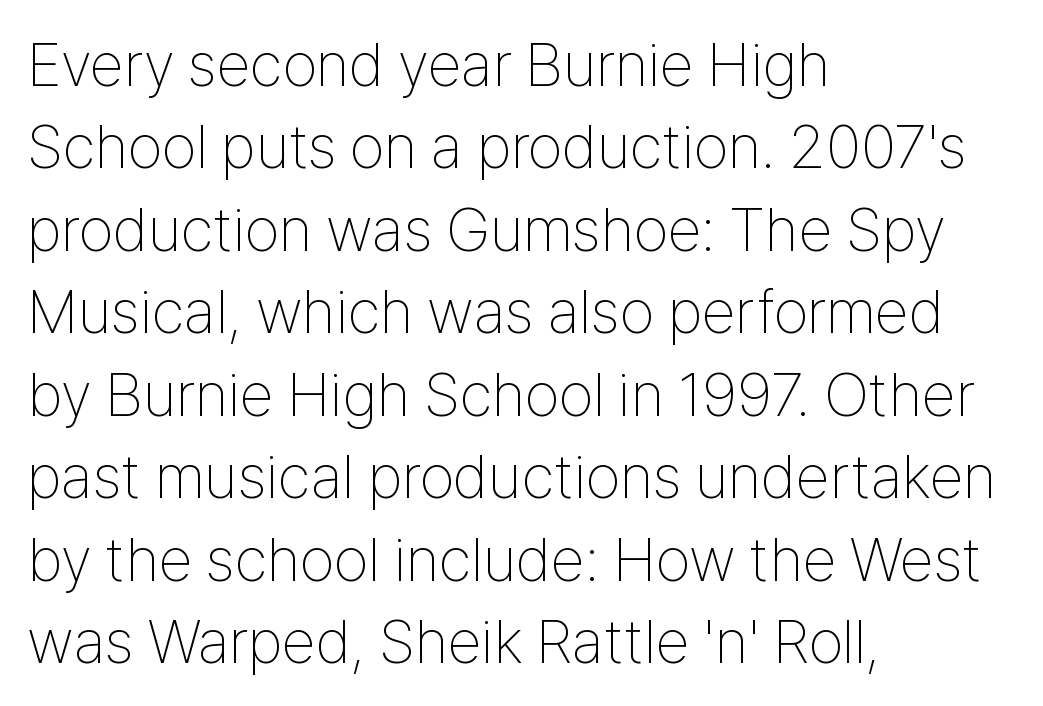
Q: Is the text bold? A: No.
Q: Is the text italic (slanted)? A: No, it is upright.
Q: Is the typeface a serif or a sans-serif typeface? A: Sans-serif.
Q: Is the text underlined? A: No.
Q: How is the paragraph aligned? A: Left-aligned.
Q: Is the spacing between letters normal or unusually wide? A: Normal.
Q: Is the spacing between lines tight, normal or loose? A: Normal.
Q: Width (condensed, normal, or wide)? A: Condensed.
Q: Stroke contrast? A: Low.
Q: x-height? A: Medium.
Q: Monospaced? A: No.
